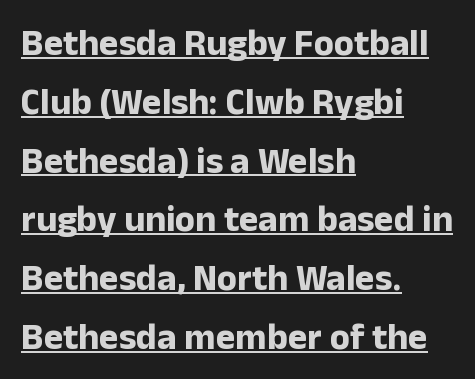
The image shows 37 px bold sans-serif type, upright; set left-aligned, normal line spacing (1.59x), normal letter spacing, underlined; low stroke contrast and a medium x-height.
